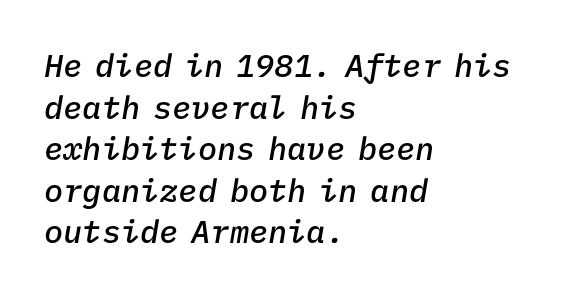
Q: Is the text bold? A: Semi-bold.
Q: Is the text italic (slanted)? A: Yes, it leans right by about 9 degrees.
Q: Is the text underlined? A: No.
Q: How is the paragraph aligned? A: Left-aligned.
Q: Is the spacing between letters normal or unusually wide? A: Normal.
Q: Is the spacing between lines tight, normal or loose? A: Normal.
Q: Width (condensed, normal, or wide)? A: Normal.
Q: Stroke contrast? A: Low.
Q: x-height? A: Medium.
Q: Monospaced? A: Yes.
